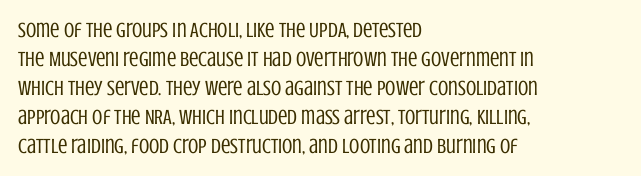
{"italic": "no", "bold": "no", "underline": "no", "align": "left", "line_spacing": "normal", "line_spacing_ratio": 1.38, "letter_spacing": "normal", "letter_spacing_em": 0.0, "glyph_px": 21}
